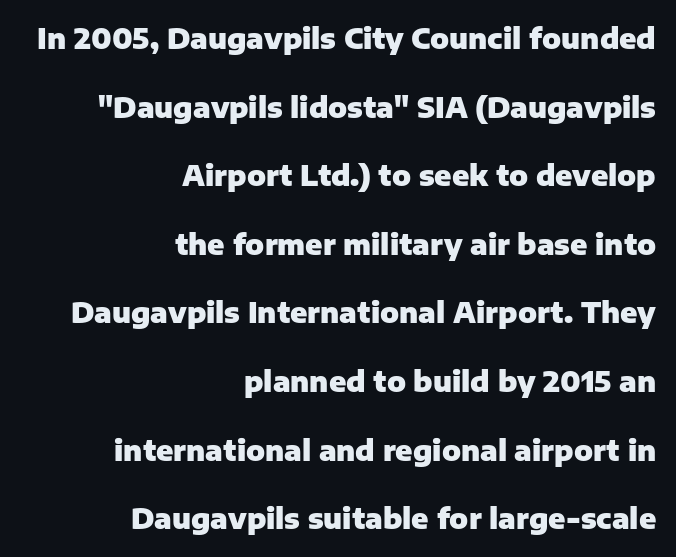
Q: Is the text bold? A: Yes.
Q: Is the text italic (slanted)? A: No, it is upright.
Q: Is the typeface a serif or a sans-serif typeface? A: Sans-serif.
Q: Is the text underlined? A: No.
Q: How is the paragraph aligned? A: Right-aligned.
Q: Is the spacing between letters normal or unusually wide? A: Normal.
Q: Is the spacing between lines tight, normal or loose? A: Loose.
Q: Width (condensed, normal, or wide)? A: Normal.
Q: Stroke contrast? A: Low.
Q: x-height? A: Medium.
Q: Monospaced? A: No.
